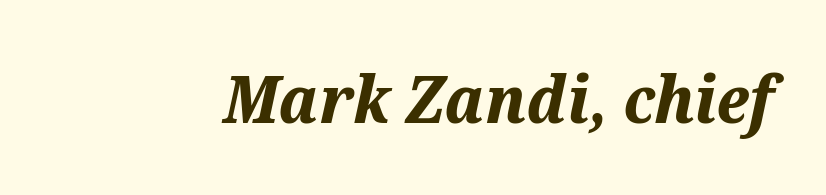
Q: Is the text bold? A: Yes.
Q: Is the text italic (slanted)? A: Yes, it leans right by about 12 degrees.
Q: Is the text underlined? A: No.
Q: Is the spacing between letters normal or unusually wide? A: Normal.
Q: Width (condensed, normal, or wide)? A: Normal.
Q: Stroke contrast? A: Medium.
Q: x-height? A: Medium.
Q: Monospaced? A: No.
